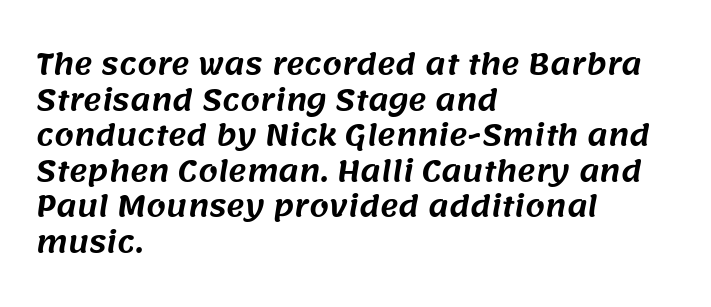
{"serif": "no", "width": "normal", "stroke_contrast": "medium", "x_height": "large", "monospaced": "no", "underline": "no", "align": "left", "line_spacing": "normal", "line_spacing_ratio": 1.27, "letter_spacing": "normal", "letter_spacing_em": 0.0, "glyph_px": 28}
